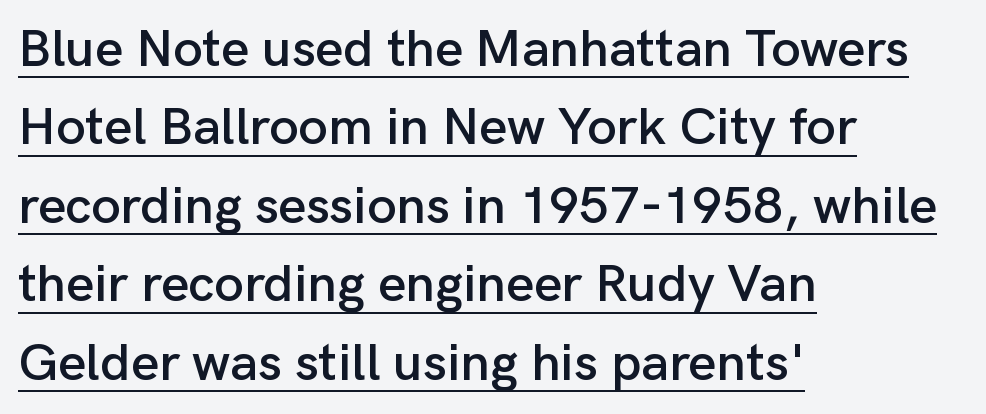
Q: Is the text italic (slanted)? A: No, it is upright.
Q: Is the typeface a serif or a sans-serif typeface? A: Sans-serif.
Q: Is the text underlined? A: Yes.
Q: How is the paragraph aligned? A: Left-aligned.
Q: Is the spacing between letters normal or unusually wide? A: Normal.
Q: Is the spacing between lines tight, normal or loose? A: Normal.
Q: Width (condensed, normal, or wide)? A: Normal.
Q: Stroke contrast? A: Low.
Q: x-height? A: Medium.
Q: Monospaced? A: No.
